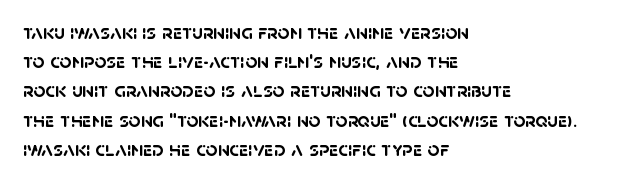
{"bold": "yes", "underline": "no", "align": "left", "line_spacing": "normal", "line_spacing_ratio": 1.39, "letter_spacing": "normal", "letter_spacing_em": 0.0, "glyph_px": 21}
